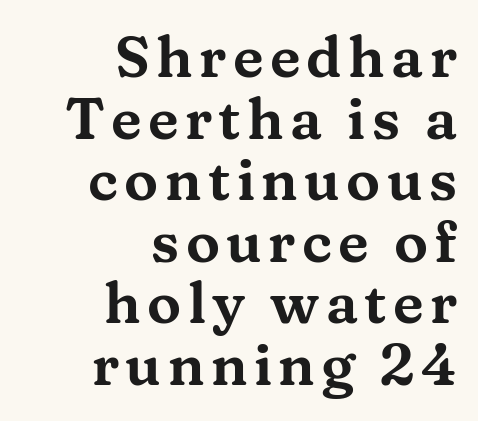
Q: Is the text italic (slanted)? A: No, it is upright.
Q: Is the typeface a serif or a sans-serif typeface? A: Serif.
Q: Is the text underlined? A: No.
Q: How is the paragraph aligned? A: Right-aligned.
Q: Is the spacing between lines tight, normal or loose? A: Tight.
Q: Width (condensed, normal, or wide)? A: Wide.
Q: Stroke contrast? A: Medium.
Q: x-height? A: Medium.
Q: Monospaced? A: No.
